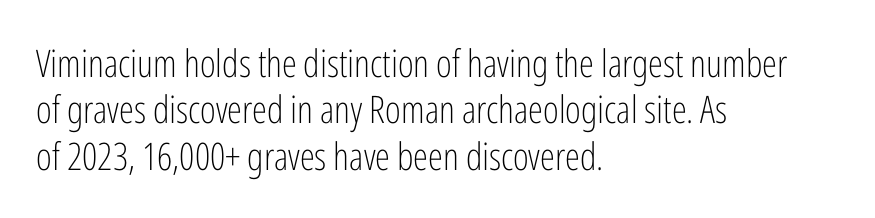
{"serif": "no", "italic": "no", "bold": "no", "weight": "light", "width": "condensed", "stroke_contrast": "low", "x_height": "medium", "monospaced": "no", "underline": "no", "align": "left", "line_spacing_ratio": 1.22, "letter_spacing": "normal", "letter_spacing_em": 0.0, "glyph_px": 38}
